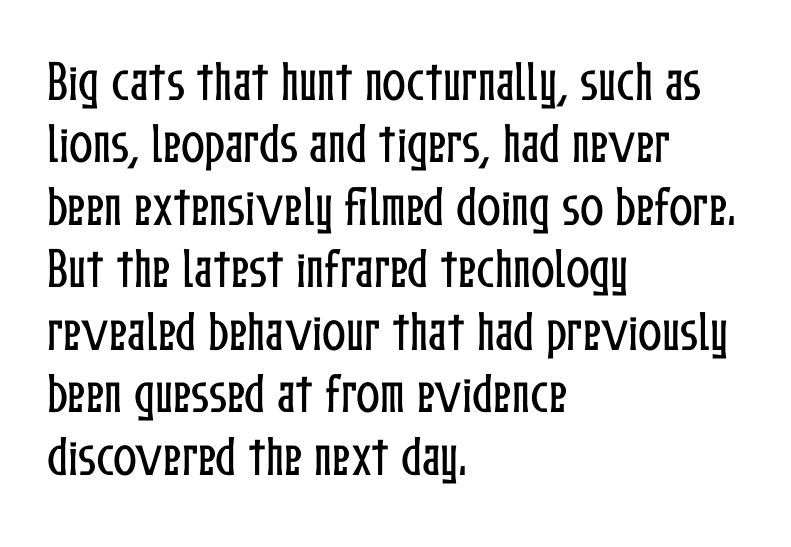
The tracking reads as untouched default to a designer's eye. A typesetter would call this proportional, since set widths differ per character. Does the copy run flush right? No — it runs flush left. A typesetter would call this leading conventional body-copy spacing. The foot of each line stays bare and open. This is the regular roman posture of the typeface.
